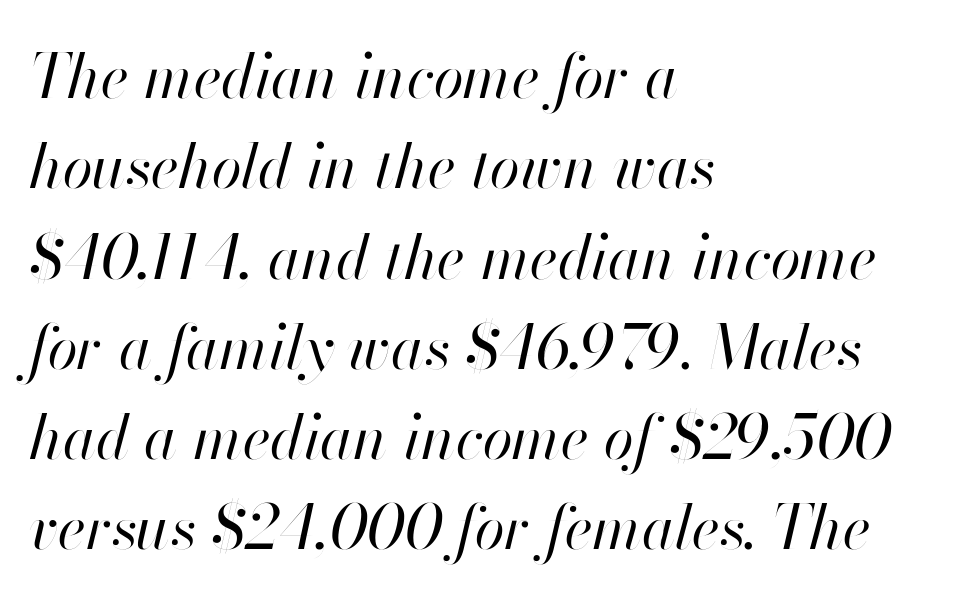
Q: Is the text bold? A: No.
Q: Is the text italic (slanted)? A: Yes, it leans right by about 13 degrees.
Q: Is the text underlined? A: No.
Q: How is the paragraph aligned? A: Left-aligned.
Q: Is the spacing between letters normal or unusually wide? A: Normal.
Q: Is the spacing between lines tight, normal or loose? A: Normal.
Q: Width (condensed, normal, or wide)? A: Normal.
Q: Stroke contrast? A: High.
Q: x-height? A: Small.
Q: Monospaced? A: No.
